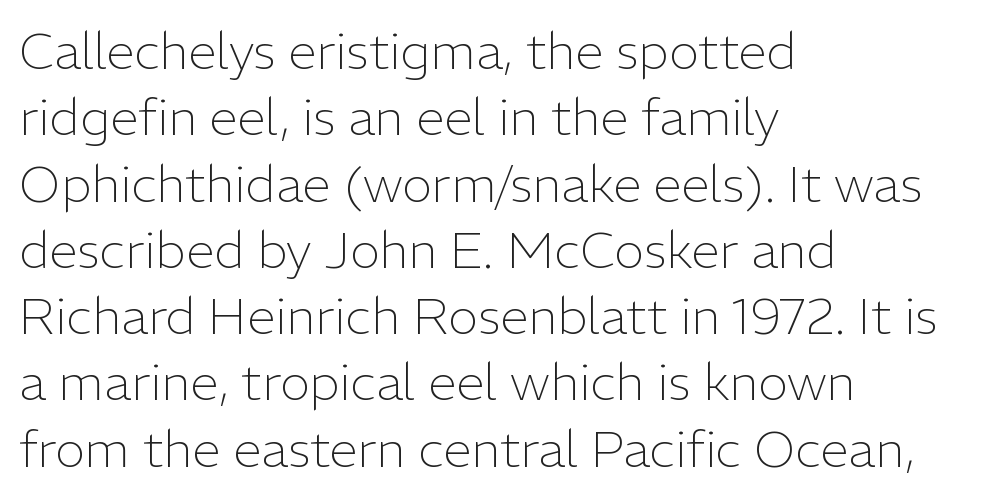
{"serif": "no", "italic": "no", "bold": "no", "weight": "light", "width": "normal", "stroke_contrast": "low", "x_height": "medium", "monospaced": "no", "underline": "no", "align": "left", "line_spacing": "normal", "line_spacing_ratio": 1.3, "letter_spacing": "normal", "letter_spacing_em": 0.0, "glyph_px": 51}
